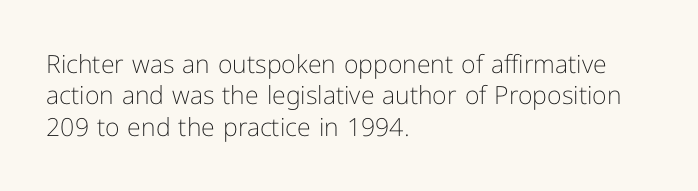
No letter is thick-stroked: the sample isn't bold. This is roman type, the default non-slanted kind. One glance says typical: line gaps are just what's usual. Plain, unruled lines of type. This sample is left-justified, so line endings fall wherever the words run out.
